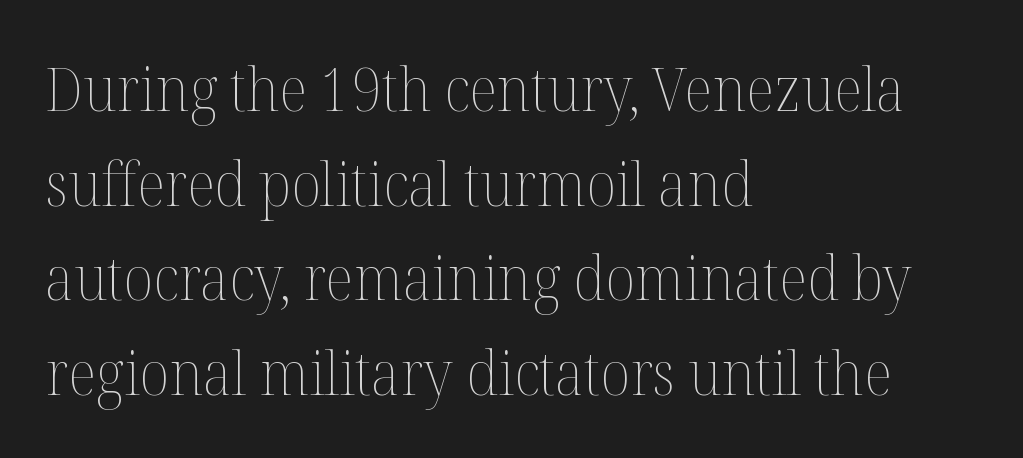
Q: Is the text bold? A: No.
Q: Is the text italic (slanted)? A: No, it is upright.
Q: Is the text underlined? A: No.
Q: How is the paragraph aligned? A: Left-aligned.
Q: Is the spacing between letters normal or unusually wide? A: Normal.
Q: Is the spacing between lines tight, normal or loose? A: Normal.
Q: Width (condensed, normal, or wide)? A: Normal.
Q: Stroke contrast? A: Medium.
Q: x-height? A: Medium.
Q: Monospaced? A: No.
